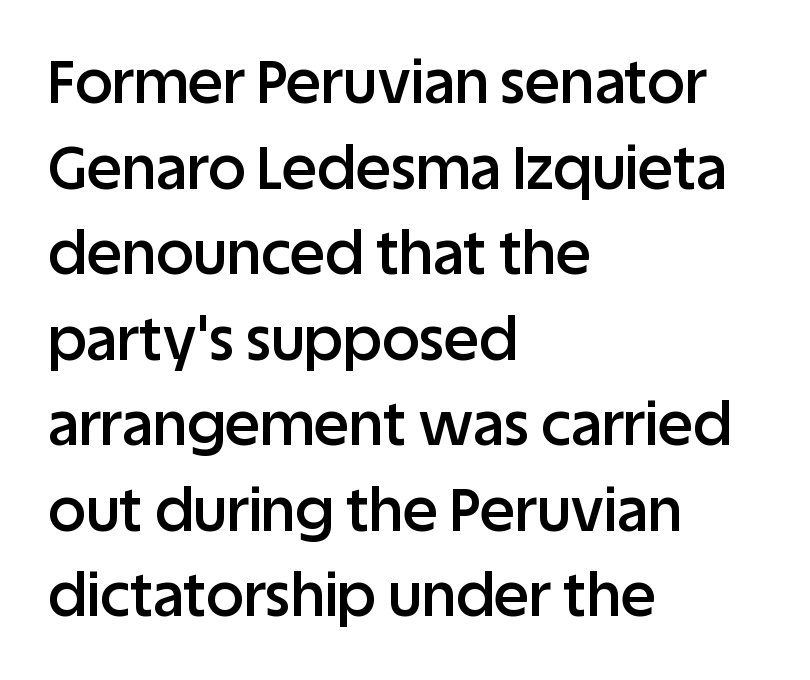
The image shows 59 px semibold sans-serif type, upright; set left-aligned, normal line spacing (1.45x), normal letter spacing, not underlined; low stroke contrast and a large x-height.
